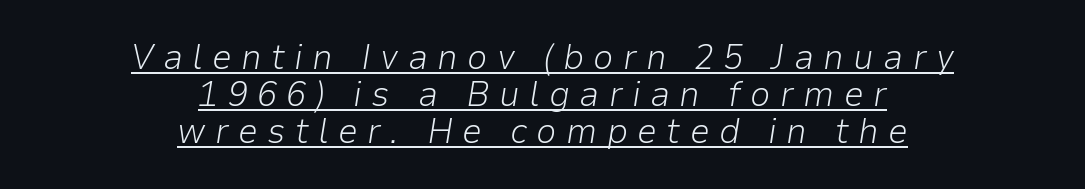
{"italic": "yes", "lean": "right", "slant_degrees": 9, "bold": "no", "weight": "light", "width": "normal", "stroke_contrast": "low", "x_height": "medium", "monospaced": "no", "underline": "yes", "align": "center", "line_spacing": "tight", "line_spacing_ratio": 1.03, "letter_spacing": "wide", "letter_spacing_em": 0.26, "glyph_px": 36}
